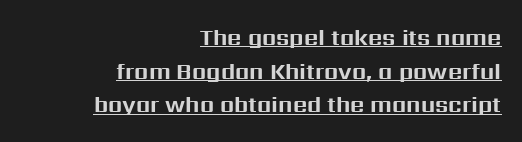
The rendering uses the underline text-decoration. In terms of leading, this rendering sits right in the middle. These lines stack with their right ends in a neat column. Emphasis by weight is at full strength: bold. Quick note: not italic, upright.
